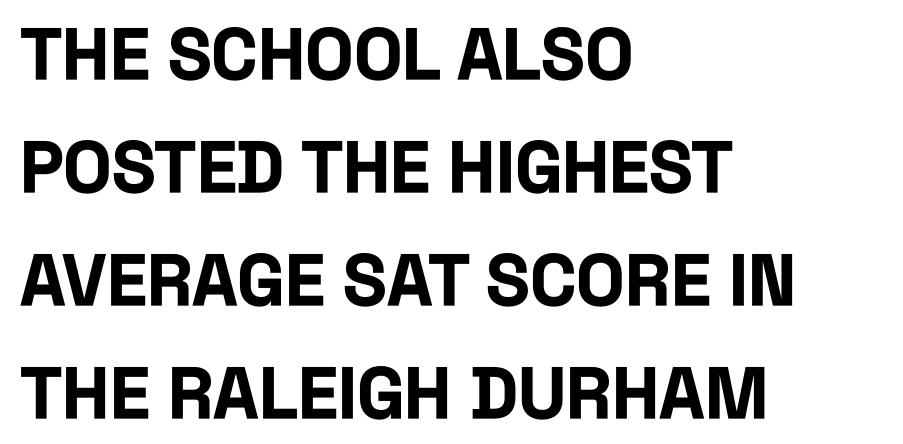
{"serif": "no", "italic": "no", "bold": "yes", "weight": "bold", "width": "condensed", "stroke_contrast": "low", "x_height": "large", "monospaced": "no", "underline": "no", "align": "left", "line_spacing": "normal", "line_spacing_ratio": 1.57, "letter_spacing": "normal", "letter_spacing_em": 0.0, "glyph_px": 72}
